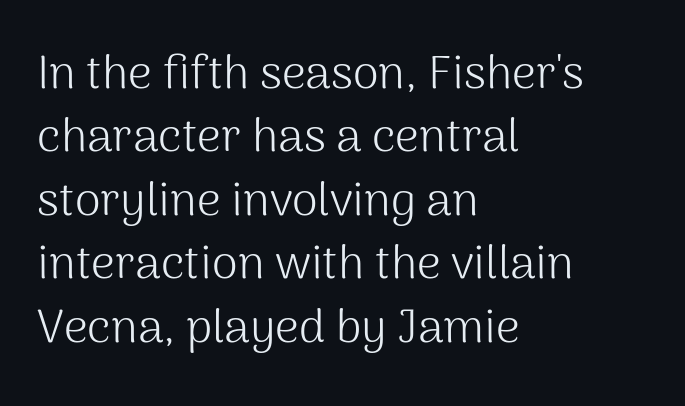
The image shows 47 px light sans-serif type, upright; set left-aligned, normal line spacing (1.35x), normal letter spacing, not underlined; medium stroke contrast and a medium x-height.
